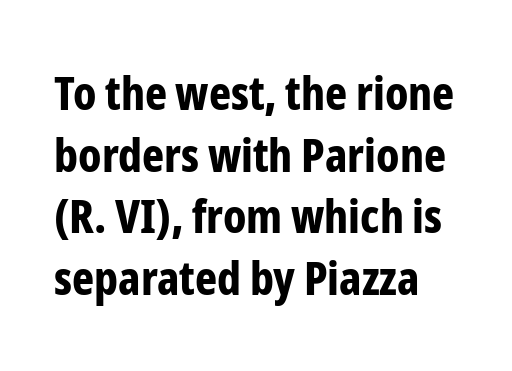
{"serif": "no", "italic": "no", "bold": "yes", "weight": "bold", "width": "condensed", "stroke_contrast": "low", "x_height": "medium", "monospaced": "no", "underline": "no", "line_spacing": "normal", "line_spacing_ratio": 1.31, "letter_spacing": "normal", "letter_spacing_em": 0.0, "glyph_px": 47}
